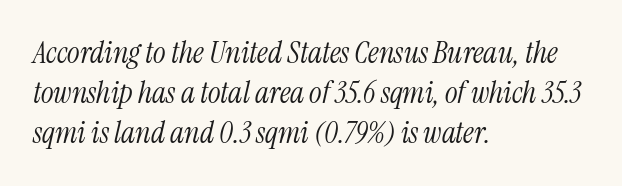
This block has exactly the height ordinary leading produces. The glyphs look as if they've been sheared to an angle. Ink coverage per letter is moderate at most. The specimen omits any rule beneath the text block's lines. Each letter's strokes conclude with small projecting serifs. The lines in this sample share a left origin and differ only in where they stop.
